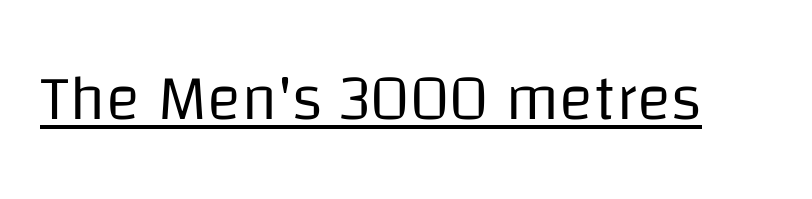
{"serif": "no", "italic": "no", "bold": "no", "weight": "regular", "width": "normal", "stroke_contrast": "low", "x_height": "large", "monospaced": "no", "underline": "yes", "letter_spacing": "normal", "letter_spacing_em": 0.0, "glyph_px": 64}
